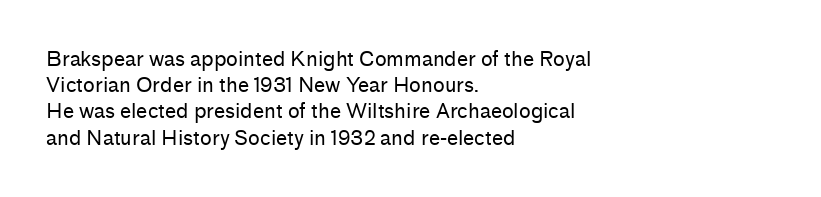
Q: Is the text bold? A: No.
Q: Is the text italic (slanted)? A: No, it is upright.
Q: Is the text underlined? A: No.
Q: How is the paragraph aligned? A: Left-aligned.
Q: Is the spacing between letters normal or unusually wide? A: Normal.
Q: Is the spacing between lines tight, normal or loose? A: Normal.
